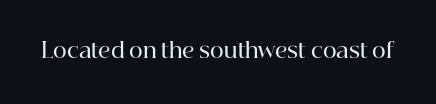
Q: Is the text bold? A: Semi-bold.
Q: Is the text italic (slanted)? A: No, it is upright.
Q: Is the text underlined? A: No.
Q: Is the spacing between letters normal or unusually wide? A: Normal.
